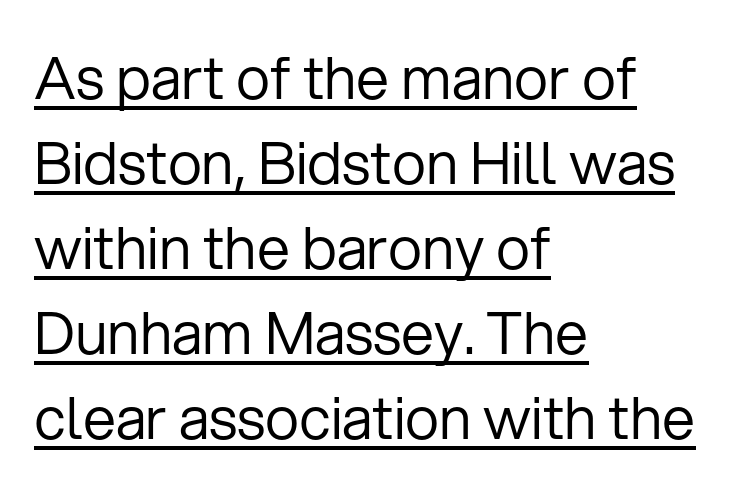
Q: Is the text bold? A: No.
Q: Is the text italic (slanted)? A: No, it is upright.
Q: Is the typeface a serif or a sans-serif typeface? A: Sans-serif.
Q: Is the text underlined? A: Yes.
Q: How is the paragraph aligned? A: Left-aligned.
Q: Is the spacing between letters normal or unusually wide? A: Normal.
Q: Is the spacing between lines tight, normal or loose? A: Normal.
Q: Width (condensed, normal, or wide)? A: Normal.
Q: Stroke contrast? A: Low.
Q: x-height? A: Medium.
Q: Monospaced? A: No.
